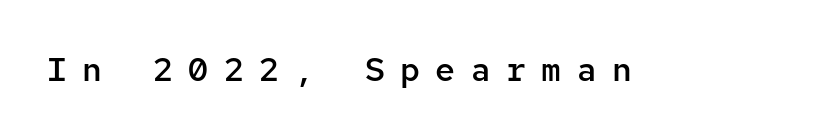
Posture: straight, roman, zero tilt. No feet cap the strokes, marking this as sans-serif type. Here the designer chose a console-style face with uniform glyph widths. Substantial extra tracking has been applied to these lines. Strokes here are thickened, but only to semibold level.
